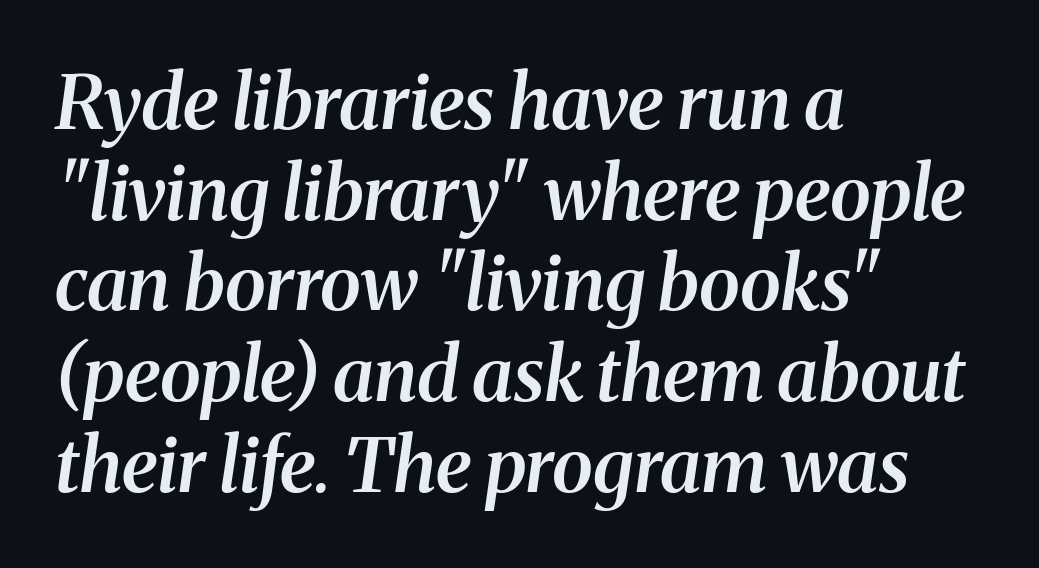
Q: Is the text bold? A: Semi-bold.
Q: Is the text italic (slanted)? A: Yes, it leans right by about 8 degrees.
Q: Is the typeface a serif or a sans-serif typeface? A: Serif.
Q: Is the text underlined? A: No.
Q: How is the paragraph aligned? A: Left-aligned.
Q: Is the spacing between letters normal or unusually wide? A: Normal.
Q: Width (condensed, normal, or wide)? A: Normal.
Q: Stroke contrast? A: Medium.
Q: x-height? A: Medium.
Q: Monospaced? A: No.
